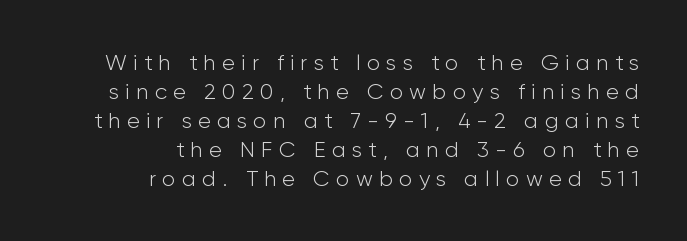
Q: Is the text bold? A: No.
Q: Is the text italic (slanted)? A: No, it is upright.
Q: Is the text underlined? A: No.
Q: How is the paragraph aligned? A: Right-aligned.
Q: Is the spacing between letters normal or unusually wide? A: Unusually wide.
Q: Is the spacing between lines tight, normal or loose? A: Normal.
